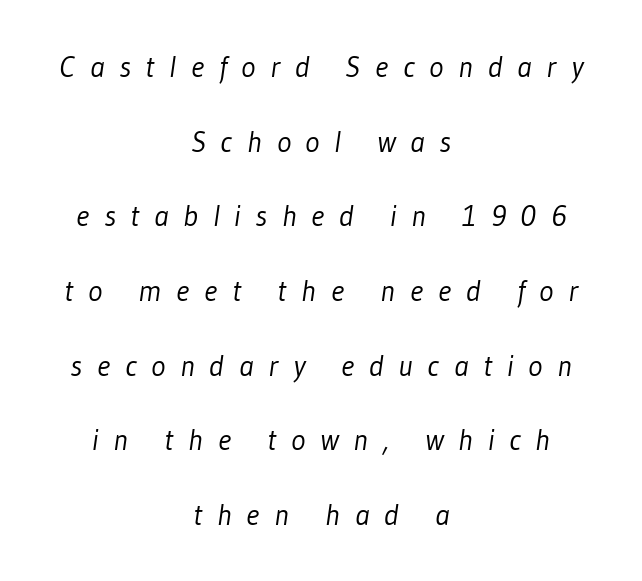
Q: Is the text bold? A: No.
Q: Is the typeface a serif or a sans-serif typeface? A: Sans-serif.
Q: Is the text underlined? A: No.
Q: How is the paragraph aligned? A: Centered.
Q: Is the spacing between letters normal or unusually wide? A: Unusually wide.
Q: Is the spacing between lines tight, normal or loose? A: Loose.
Q: Width (condensed, normal, or wide)? A: Condensed.
Q: Stroke contrast? A: Low.
Q: x-height? A: Medium.
Q: Monospaced? A: No.
